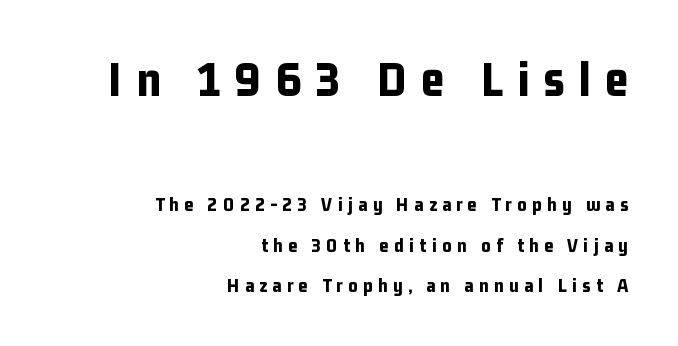
Students, note that the glyphs here are deliberately spaced far apart. Unlike a traditional serif, this face leaves its strokes unadorned. Here the designer chose a conventional face with non-uniform glyph widths. Underlining? Definitely not there. The rendering shrinks the type as you move from the upper chunk to the lower.
